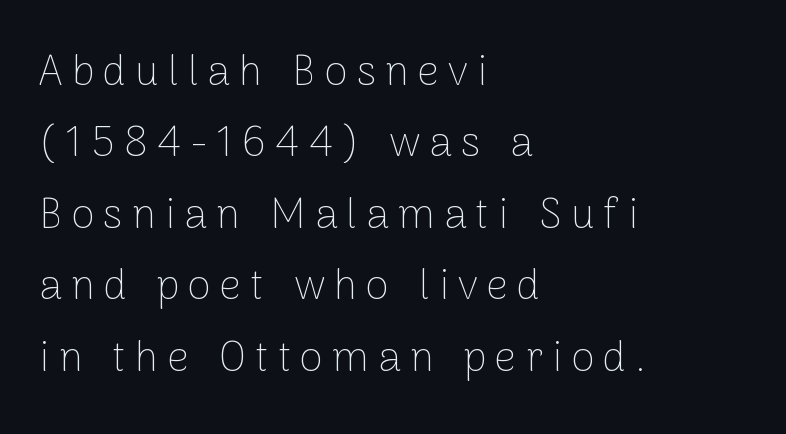
Q: Is the text bold? A: No.
Q: Is the text italic (slanted)? A: No, it is upright.
Q: Is the typeface a serif or a sans-serif typeface? A: Sans-serif.
Q: Is the text underlined? A: No.
Q: How is the paragraph aligned? A: Left-aligned.
Q: Is the spacing between letters normal or unusually wide? A: Unusually wide.
Q: Is the spacing between lines tight, normal or loose? A: Normal.
Q: Width (condensed, normal, or wide)? A: Normal.
Q: Stroke contrast? A: Low.
Q: x-height? A: Medium.
Q: Monospaced? A: No.
